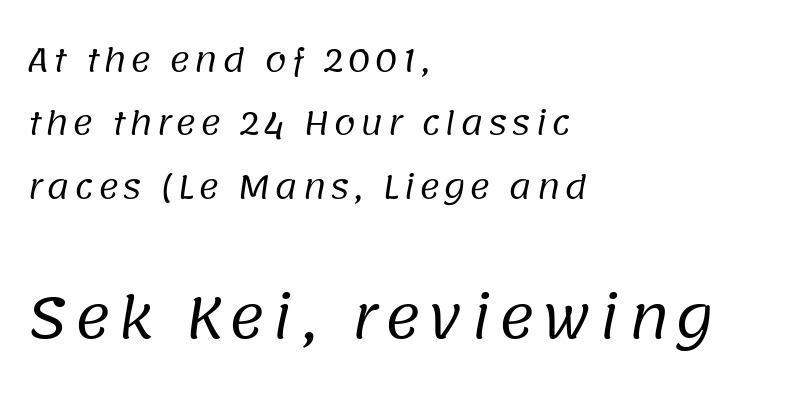
Q: Is the text bold? A: No.
Q: Is the typeface a serif or a sans-serif typeface? A: Sans-serif.
Q: Is the text underlined? A: No.
Q: How is the paragraph aligned? A: Left-aligned.
Q: Is the spacing between lines tight, normal or loose? A: Loose.
Q: Which block of text is set in a larger size, the first (top) or the second (bottom)? A: The second (bottom) one.
Q: Width (condensed, normal, or wide)? A: Normal.
Q: Stroke contrast? A: Low.
Q: x-height? A: Large.
Q: Monospaced? A: No.
